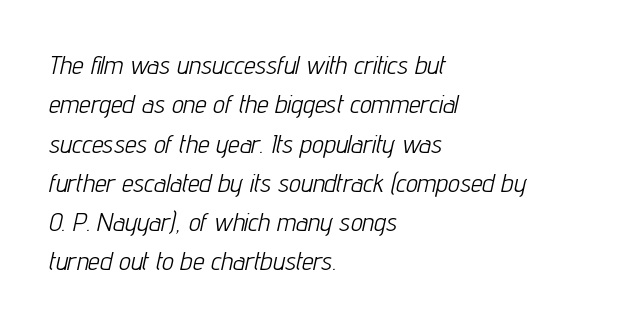
{"italic": "yes", "lean": "right", "slant_degrees": 12, "bold": "no", "underline": "no", "align": "left", "line_spacing": "normal", "line_spacing_ratio": 1.51, "letter_spacing": "normal", "letter_spacing_em": 0.0, "glyph_px": 26}
